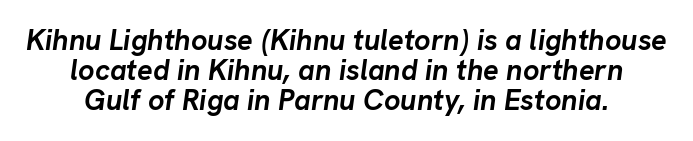
{"italic": "yes", "lean": "right", "slant_degrees": 8, "bold": "yes", "weight": "semibold", "width": "normal", "stroke_contrast": "low", "x_height": "medium", "monospaced": "no", "underline": "no", "align": "center", "line_spacing": "tight", "line_spacing_ratio": 1.04, "letter_spacing": "normal", "letter_spacing_em": 0.0, "glyph_px": 29}
